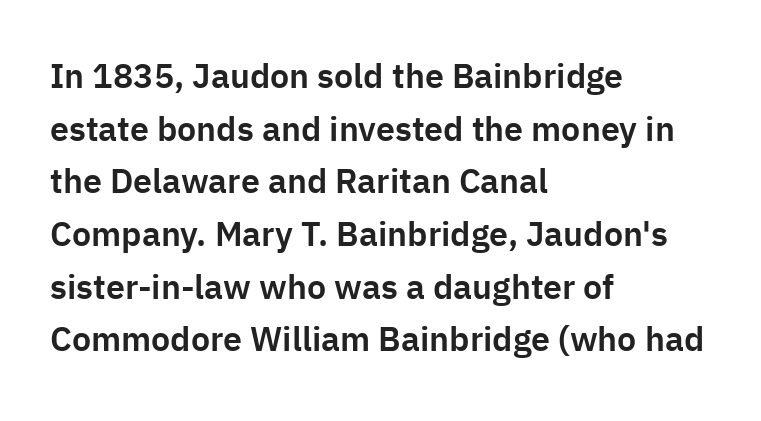
{"serif": "no", "italic": "no", "width": "normal", "stroke_contrast": "low", "x_height": "medium", "monospaced": "no", "underline": "no", "align": "left", "line_spacing": "normal", "line_spacing_ratio": 1.55, "letter_spacing": "normal", "letter_spacing_em": 0.0, "glyph_px": 34}
